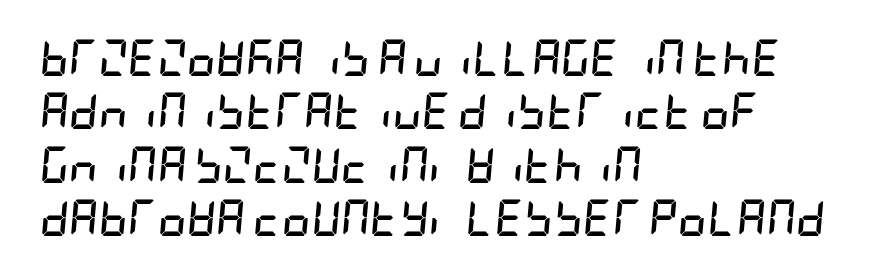
Each new line begins a customary step beneath the previous one. This rendering uses left alignment, leaving the right contour irregular. A typesetter would call this zero additional tracking. The lettering tilts uniformly, giving the passage an italic look.
